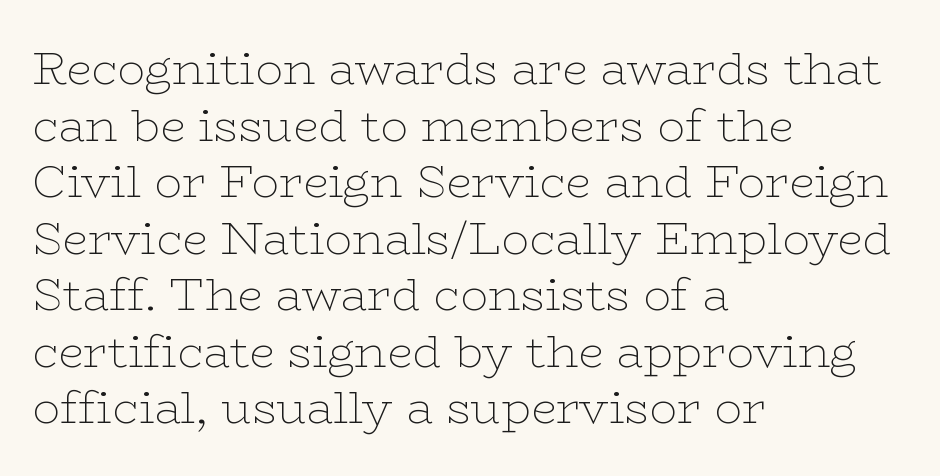
The image shows 46 px thin, wide serif type, upright; set left-aligned, line spacing 1.23x, normal letter spacing, not underlined; low stroke contrast and a medium x-height.
